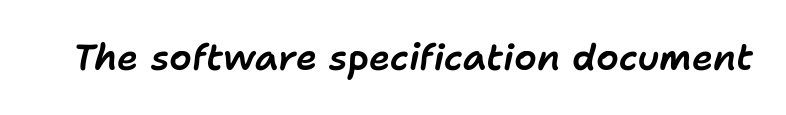
Q: Is the text italic (slanted)? A: Yes, it leans right by about 11 degrees.
Q: Is the text underlined? A: No.
Q: Is the spacing between letters normal or unusually wide? A: Normal.
Q: Width (condensed, normal, or wide)? A: Normal.
Q: Stroke contrast? A: Low.
Q: x-height? A: Medium.
Q: Monospaced? A: No.
